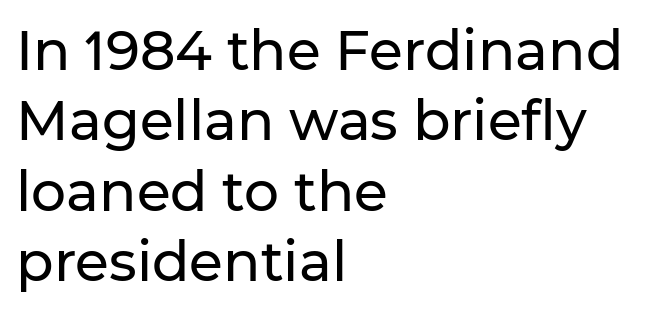
{"serif": "no", "italic": "no", "width": "normal", "stroke_contrast": "low", "x_height": "medium", "monospaced": "no", "underline": "no", "align": "left", "line_spacing": "normal", "line_spacing_ratio": 1.28, "letter_spacing": "normal", "letter_spacing_em": 0.0, "glyph_px": 55}
